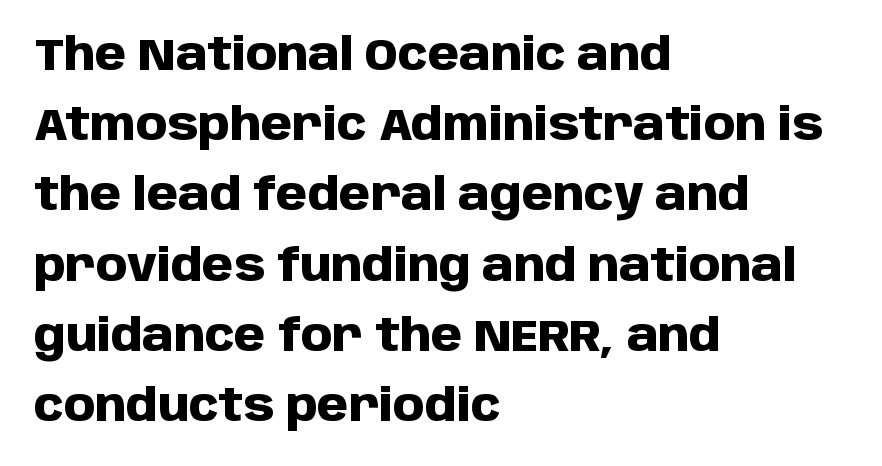
The image shows 45 px heavy sans-serif type, upright; set left-aligned, normal line spacing (1.56x), normal letter spacing, not underlined; low stroke contrast and a large x-height.
